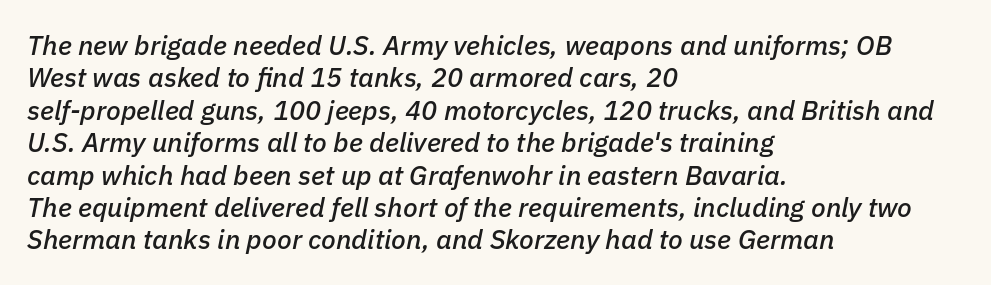
Q: Is the text italic (slanted)? A: Yes, it leans right by about 11 degrees.
Q: Is the text underlined? A: No.
Q: How is the paragraph aligned? A: Left-aligned.
Q: Is the spacing between letters normal or unusually wide? A: Normal.
